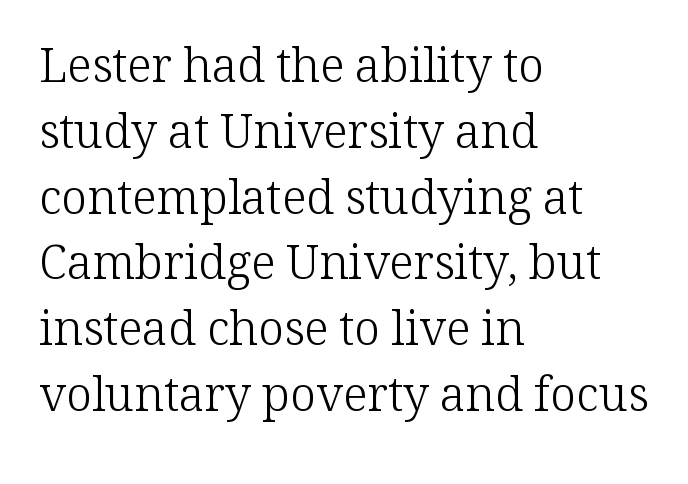
The image shows 47 px light serif type, upright; set left-aligned, normal line spacing (1.4x), normal letter spacing, not underlined; low stroke contrast and a medium x-height.
